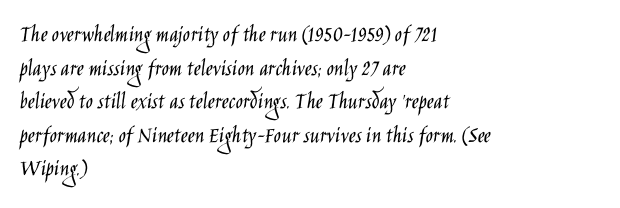
Does the copy run flush right? No — it runs flush left. Does extra space separate the letters? No, they use regular spacing. The letters look calm and open, with moderate or lighter stems. Beneath every word, the page is bare. Normally led — the rows are evenly, conventionally spaced.
